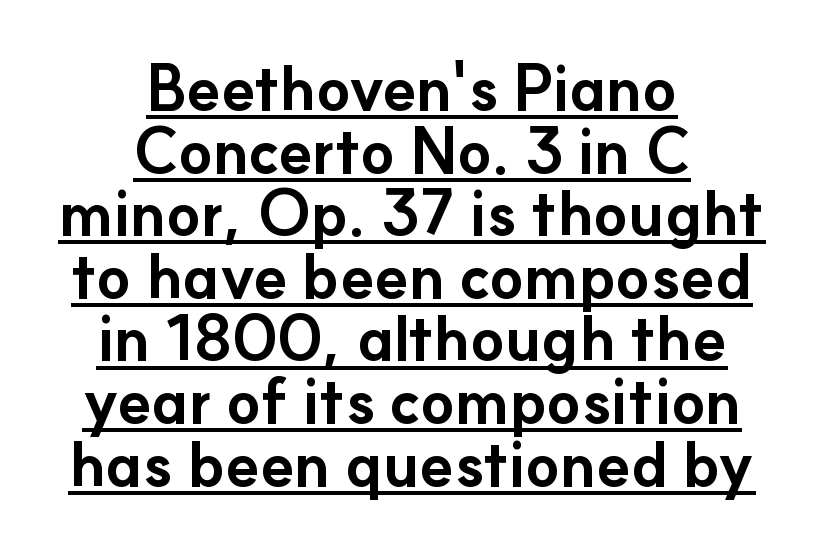
The image shows 62 px bold sans-serif type, upright; set centered, tight line spacing (1.01x), normal letter spacing, underlined; low stroke contrast and a small x-height.
